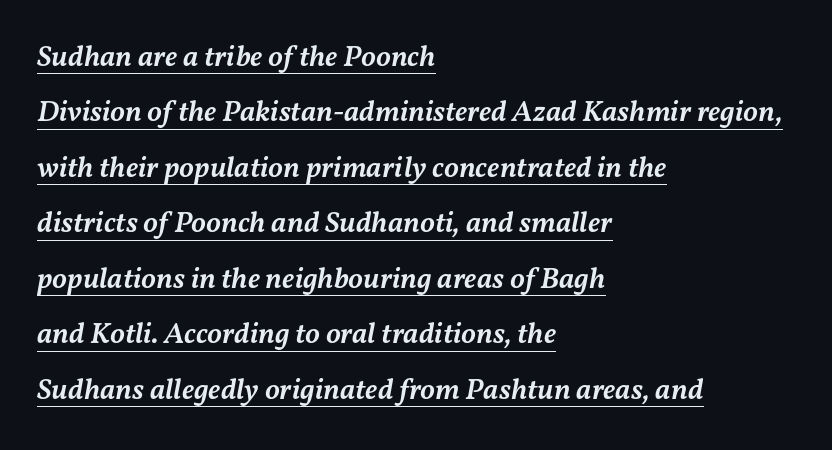
{"italic": "yes", "lean": "right", "slant_degrees": 11, "bold": "semi", "weight": "semibold", "width": "normal", "stroke_contrast": "medium", "x_height": "medium", "monospaced": "no", "underline": "yes", "align": "left", "line_spacing_ratio": 1.85, "letter_spacing": "normal", "letter_spacing_em": 0.0, "glyph_px": 30}
